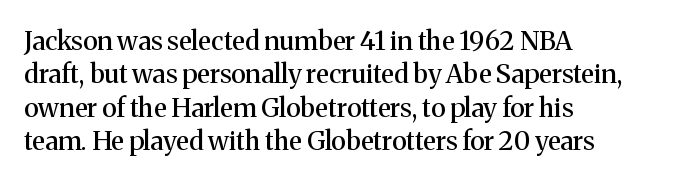
Beneath every word, the page is bare. Evenly set lines give the paragraph a standard silhouette. The compositor pushed each line to the left boundary. Spacing between characters is what you'd get straight out of the box. When letters stand straight like this, we call the style roman or upright.
